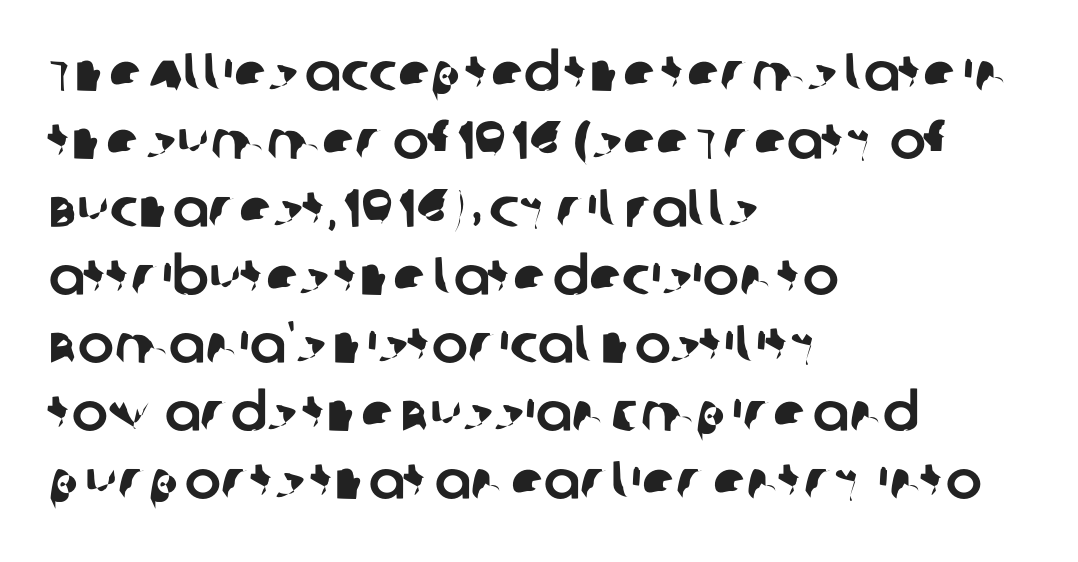
The image shows 54 px sans-serif type; set left-aligned, normal line spacing (1.26x), normal letter spacing, not underlined; low stroke contrast and a large x-height.
